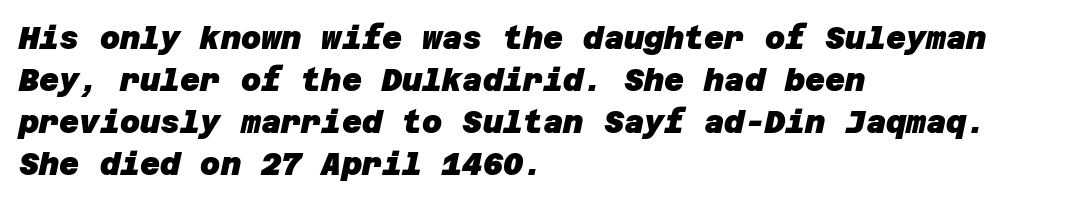
The image shows 31 px heavy sans-serif type; set left-aligned, normal line spacing (1.36x), normal letter spacing, not underlined; low stroke contrast and a large x-height.
